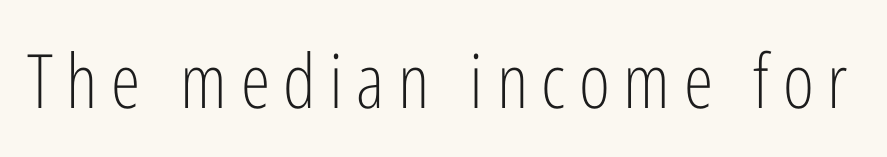
Quick note: not italic, upright. You could not count columns in this text — the font is proportionally spaced. A clean baseline with only descenders dipping below it. The cut favours lightness, reaching ordinary text weight at its darkest. Serif or sans? Sans — the stroke terminals are bare.
